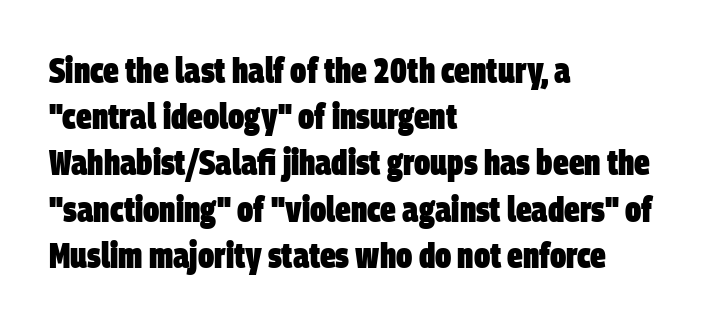
Spacing verdict: proportional, widths tailored to each character. Serif or sans? Sans — the stroke terminals are bare. Each new line begins a customary step beneath the previous one. Teacher's note: observe the even left margin — that is flush-left alignment.
